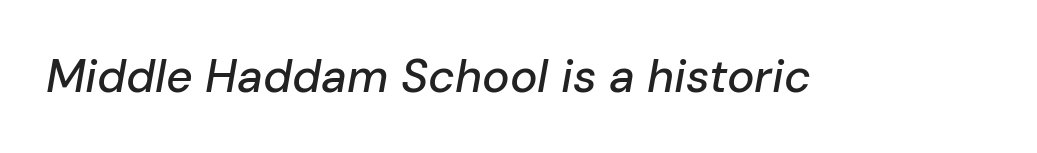
The image shows 46 px text type, italic (leaning right); set normal letter spacing, not underlined; low stroke contrast and a medium x-height.
